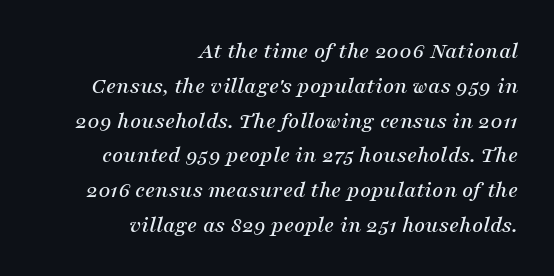
The image shows 24 px text type, italic (leaning right); set right-aligned, normal line spacing (1.45x), normal letter spacing, not underlined.
